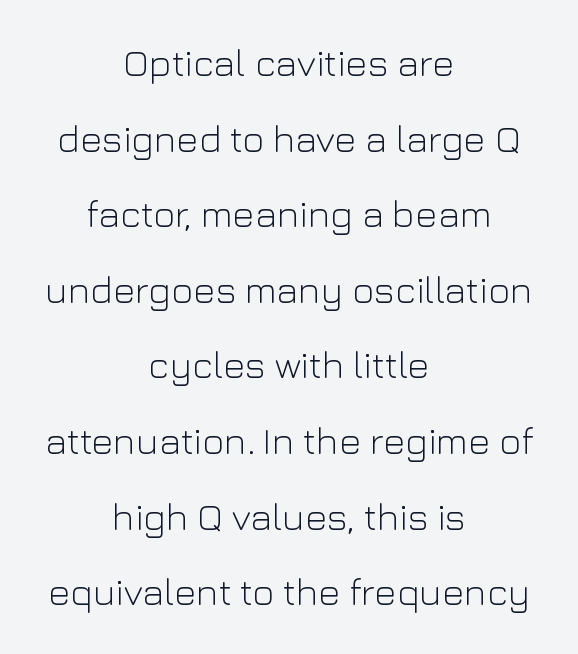
{"serif": "no", "italic": "no", "bold": "no", "weight": "light", "width": "normal", "stroke_contrast": "low", "x_height": "medium", "monospaced": "no", "underline": "no", "align": "center", "line_spacing": "loose", "line_spacing_ratio": 1.99, "letter_spacing": "normal", "letter_spacing_em": 0.0, "glyph_px": 38}
